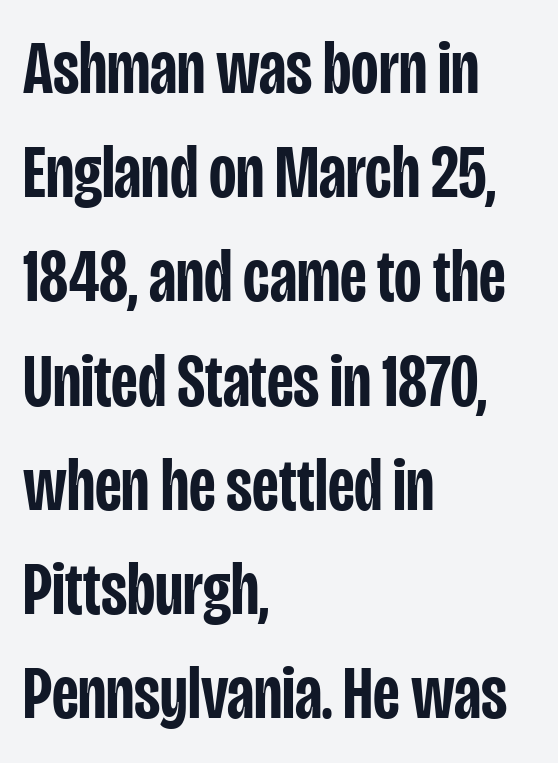
The image shows 75 px semibold, condensed sans-serif type, upright; set left-aligned, normal line spacing (1.39x), normal letter spacing, not underlined; low stroke contrast and a large x-height.
